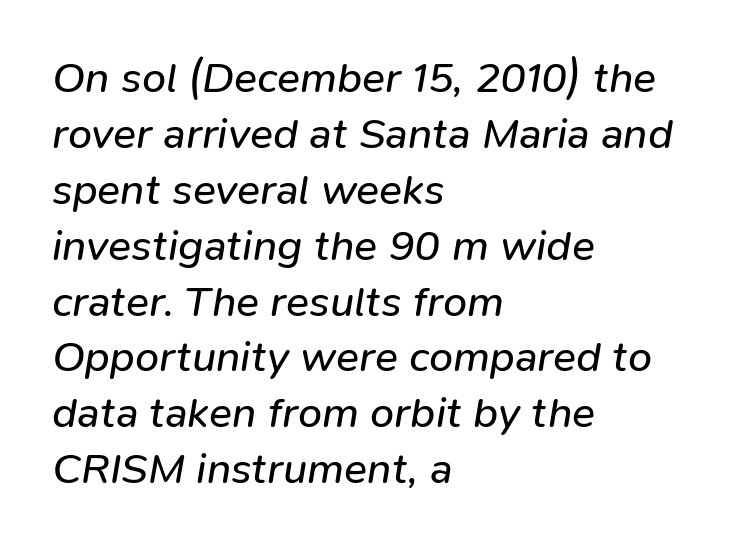
Q: Is the text bold? A: No.
Q: Is the text italic (slanted)? A: Yes, it leans right by about 9 degrees.
Q: Is the text underlined? A: No.
Q: How is the paragraph aligned? A: Left-aligned.
Q: Is the spacing between letters normal or unusually wide? A: Normal.
Q: Is the spacing between lines tight, normal or loose? A: Normal.
Q: Width (condensed, normal, or wide)? A: Normal.
Q: Stroke contrast? A: Low.
Q: x-height? A: Medium.
Q: Monospaced? A: No.
